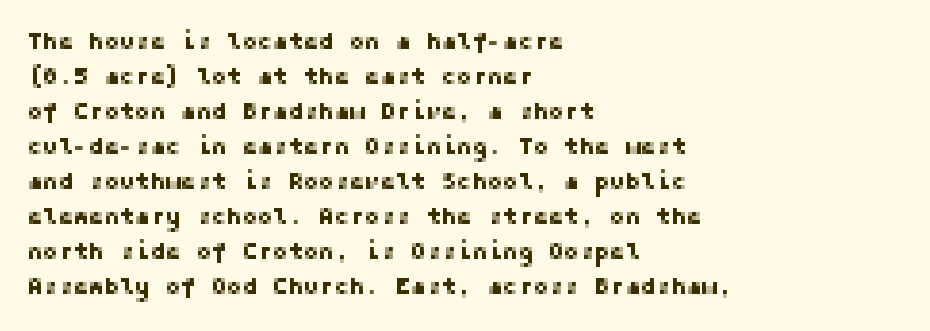
{"italic": "no", "underline": "no", "align": "left", "line_spacing": "normal", "line_spacing_ratio": 1.52, "letter_spacing": "normal", "letter_spacing_em": 0.0, "glyph_px": 23}
